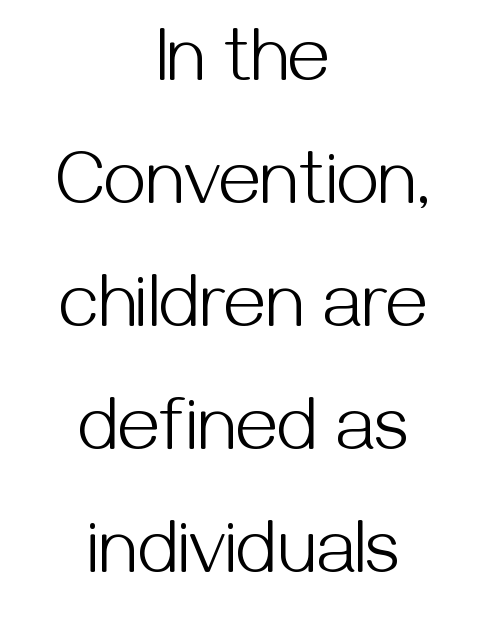
Q: Is the text bold? A: No.
Q: Is the text italic (slanted)? A: No, it is upright.
Q: Is the typeface a serif or a sans-serif typeface? A: Sans-serif.
Q: Is the text underlined? A: No.
Q: How is the paragraph aligned? A: Centered.
Q: Is the spacing between letters normal or unusually wide? A: Normal.
Q: Is the spacing between lines tight, normal or loose? A: Normal.
Q: Width (condensed, normal, or wide)? A: Normal.
Q: Stroke contrast? A: Medium.
Q: x-height? A: Medium.
Q: Monospaced? A: No.
